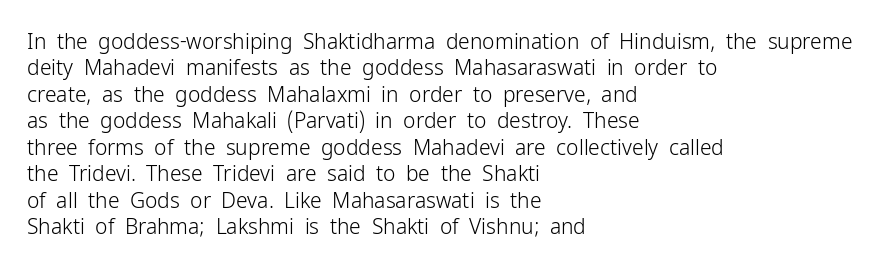
Q: Is the text bold? A: No.
Q: Is the text italic (slanted)? A: No, it is upright.
Q: Is the text underlined? A: No.
Q: How is the paragraph aligned? A: Left-aligned.
Q: Is the spacing between letters normal or unusually wide? A: Normal.
Q: Is the spacing between lines tight, normal or loose? A: Normal.
